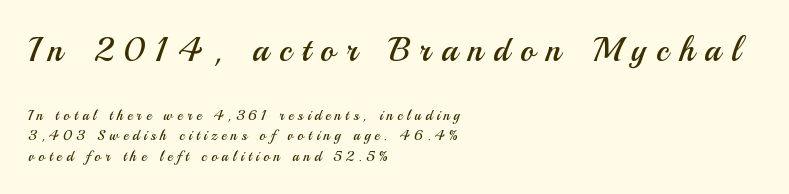
Q: Is the text bold? A: No.
Q: Is the text italic (slanted)? A: Yes.
Q: Is the typeface a serif or a sans-serif typeface? A: Sans-serif.
Q: Is the text underlined? A: No.
Q: How is the paragraph aligned? A: Left-aligned.
Q: Is the spacing between letters normal or unusually wide? A: Unusually wide.
Q: Is the spacing between lines tight, normal or loose? A: Normal.
Q: Which block of text is set in a larger size, the first (top) or the second (bottom)? A: The first (top) one.
Q: Width (condensed, normal, or wide)? A: Normal.
Q: Stroke contrast? A: Medium.
Q: x-height? A: Small.
Q: Monospaced? A: No.
